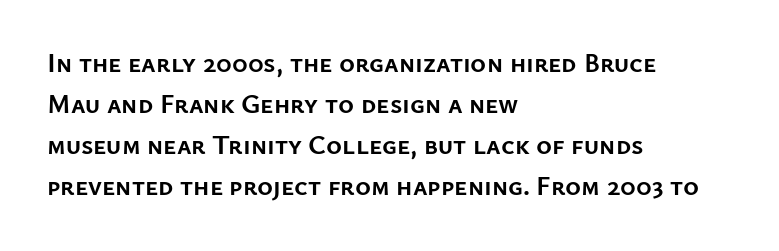
Line beginnings align vertically; line endings do not. Between one letter and the next there's only the usual sliver of space. Notice how descenders clear the ascenders below comfortably — that's standard leading. Does the lettering tilt? It doesn't — this is upright. Letters rest on an invisible, unmarked baseline.
